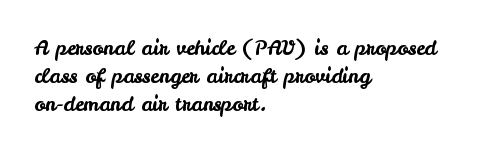
Q: Is the text italic (slanted)? A: Yes.
Q: Is the text underlined? A: No.
Q: How is the paragraph aligned? A: Left-aligned.
Q: Is the spacing between letters normal or unusually wide? A: Normal.
Q: Is the spacing between lines tight, normal or loose? A: Normal.
